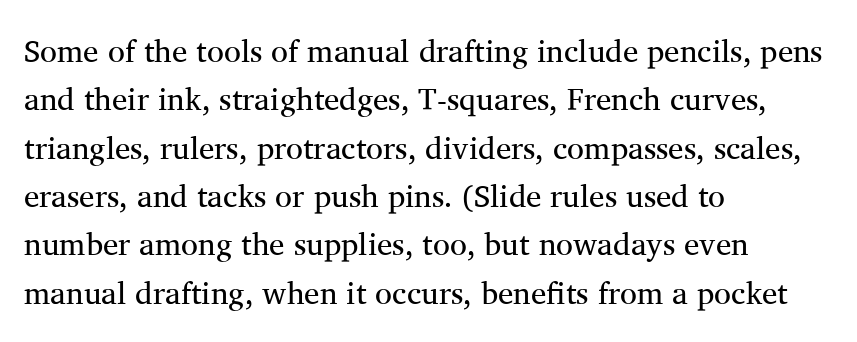
Q: Is the text bold? A: No.
Q: Is the text italic (slanted)? A: No, it is upright.
Q: Is the typeface a serif or a sans-serif typeface? A: Serif.
Q: Is the text underlined? A: No.
Q: How is the paragraph aligned? A: Left-aligned.
Q: Is the spacing between letters normal or unusually wide? A: Normal.
Q: Is the spacing between lines tight, normal or loose? A: Normal.
Q: Width (condensed, normal, or wide)? A: Normal.
Q: Stroke contrast? A: Medium.
Q: x-height? A: Medium.
Q: Monospaced? A: No.
